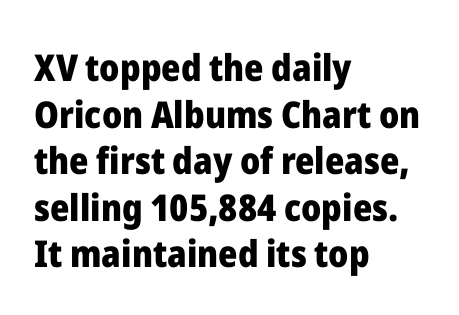
The image shows 37 px heavy sans-serif type, upright; set left-aligned, normal line spacing (1.26x), normal letter spacing, not underlined; low stroke contrast and a medium x-height.
